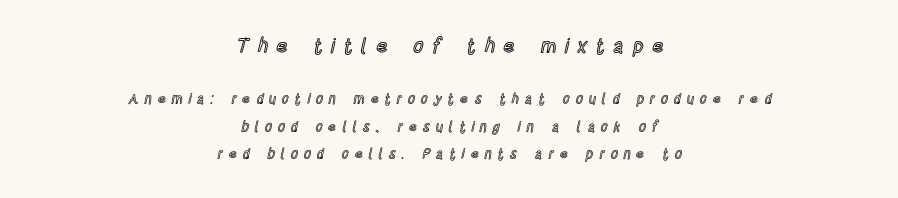
{"underline": "no", "align": "center", "line_spacing": "loose", "line_spacing_ratio": 1.96, "letter_spacing": "wide", "letter_spacing_em": 0.42, "larger_block": "first", "size_ratio": 1.43, "glyph_px": 20}
